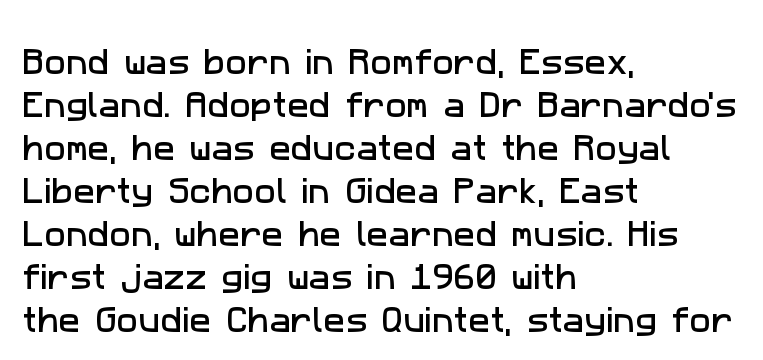
The image shows 29 px sans-serif type; set left-aligned, normal line spacing (1.48x), normal letter spacing, not underlined; low stroke contrast and a medium x-height.
